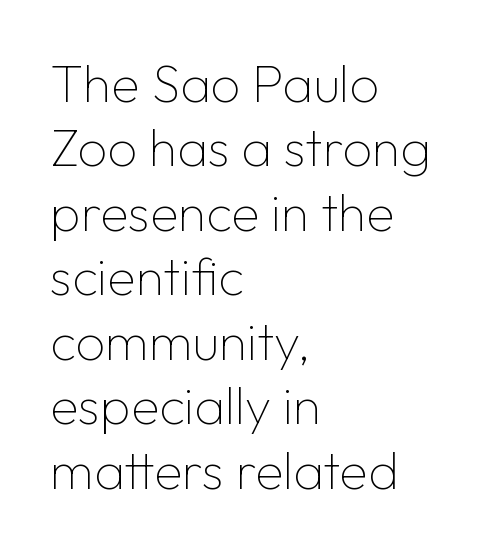
{"serif": "no", "italic": "no", "bold": "no", "weight": "thin", "width": "normal", "stroke_contrast": "low", "x_height": "medium", "monospaced": "no", "underline": "no", "align": "left", "line_spacing_ratio": 1.24, "letter_spacing": "normal", "letter_spacing_em": 0.0, "glyph_px": 52}
